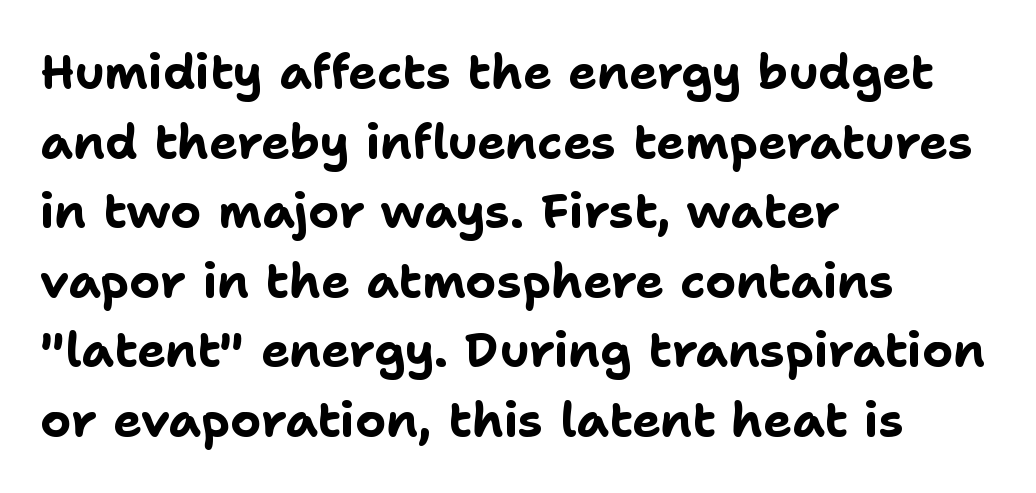
The image shows 48 px bold sans-serif type, upright; set left-aligned, normal line spacing (1.45x), normal letter spacing, not underlined; low stroke contrast and a medium x-height.
